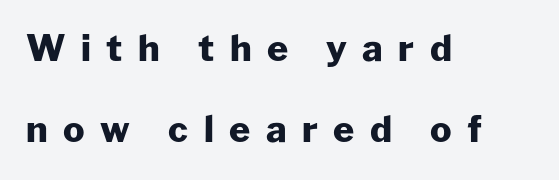
The image shows 36 px heavy sans-serif type, upright; set left-aligned, loose line spacing (2.26x), unusually wide letter spacing (+0.43 em), not underlined; low stroke contrast and a medium x-height.
